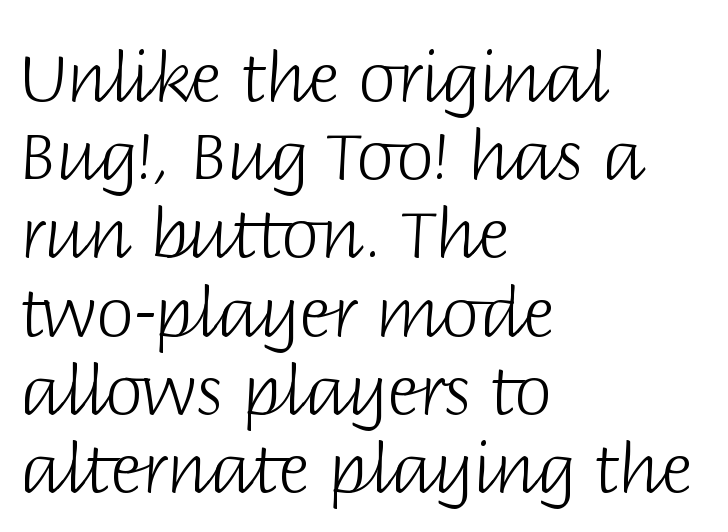
No word sits above an underline. This rendering leaves character spacing at its baseline value. The passage shown is typeset with a sans-serif family. A roman cut, with each character standing at attention.
